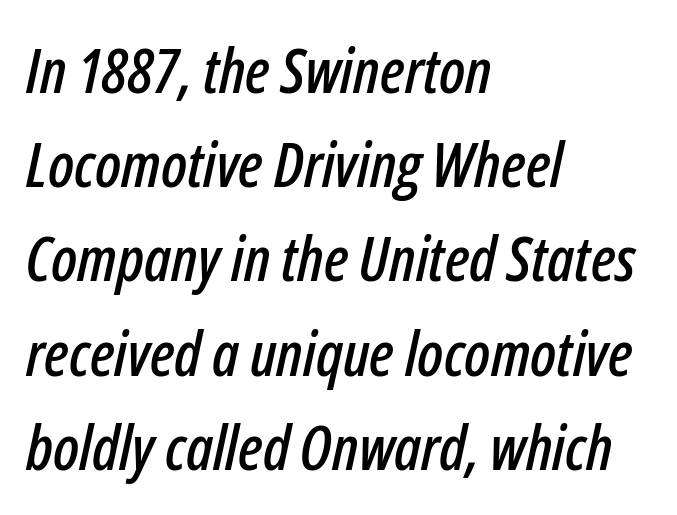
The image shows 62 px condensed type, italic (leaning right); set left-aligned, normal line spacing (1.52x), normal letter spacing, not underlined; low stroke contrast and a medium x-height.
